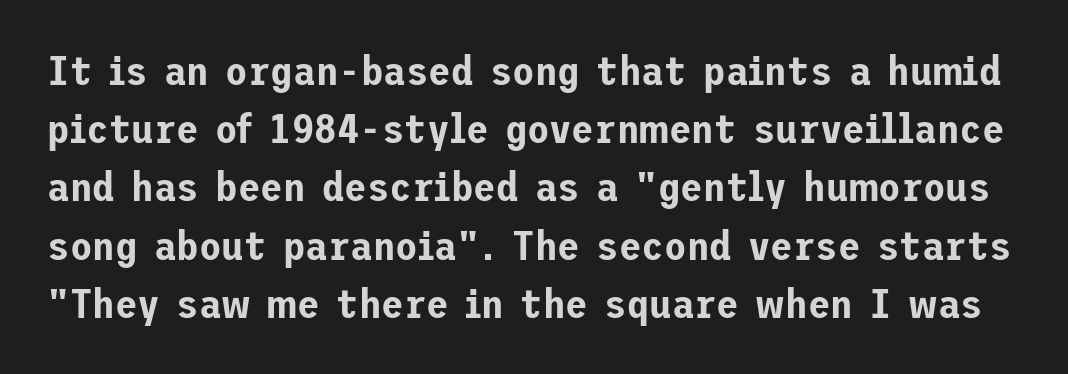
The image shows 41 px sans-serif type, upright; set normal line spacing (1.42x), normal letter spacing, not underlined; low stroke contrast and a medium x-height.
